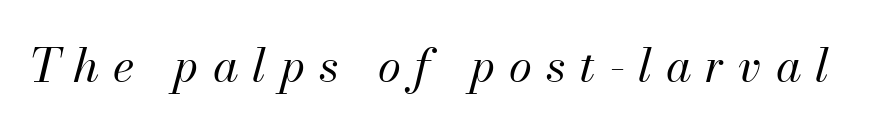
Nobody drew a line under any word here. Look at the tracking — it's clearly loosened, letters drifting apart. A quiet, ordinary-to-light weight characterises the typeface. The letters are slanted; this is an italic face. These lines are rendered in a variable-pitch font.
